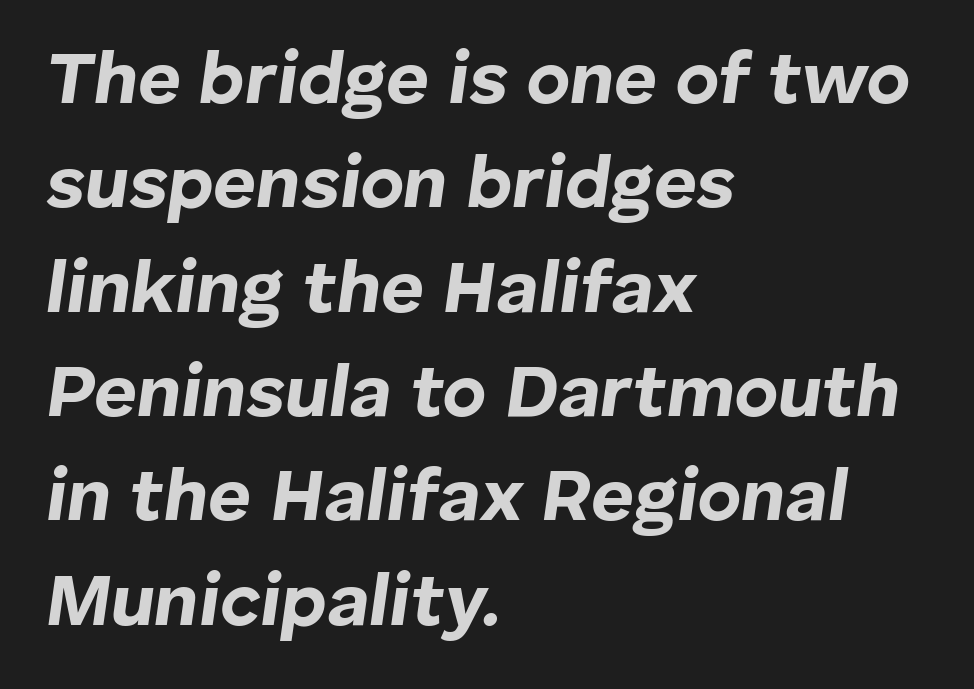
The image shows 74 px bold type, italic (leaning right); set left-aligned, normal line spacing (1.41x), normal letter spacing, not underlined; low stroke contrast and a medium x-height.
